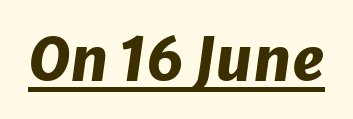
Observe the lean: these are italic letterforms. Is the type bold? Yes — the strokes are clearly thick and heavy. Every word sits above its own underline. No extra tracking has been applied to these lines. The passage shown is typed in a proportional face where columns would drift.
